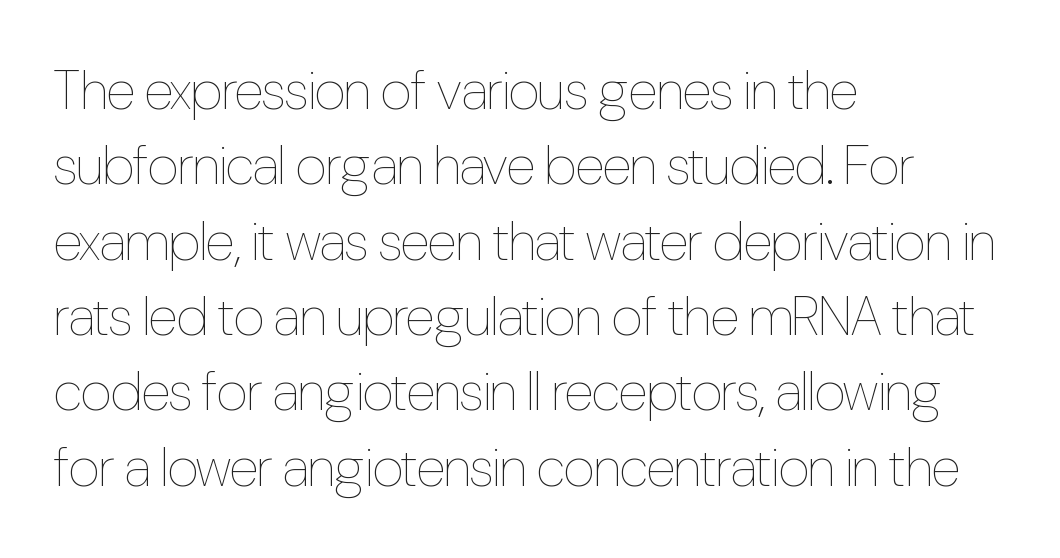
The image shows 55 px thin, condensed type, upright; set left-aligned, normal line spacing (1.37x), normal letter spacing, not underlined; low stroke contrast and a medium x-height.
